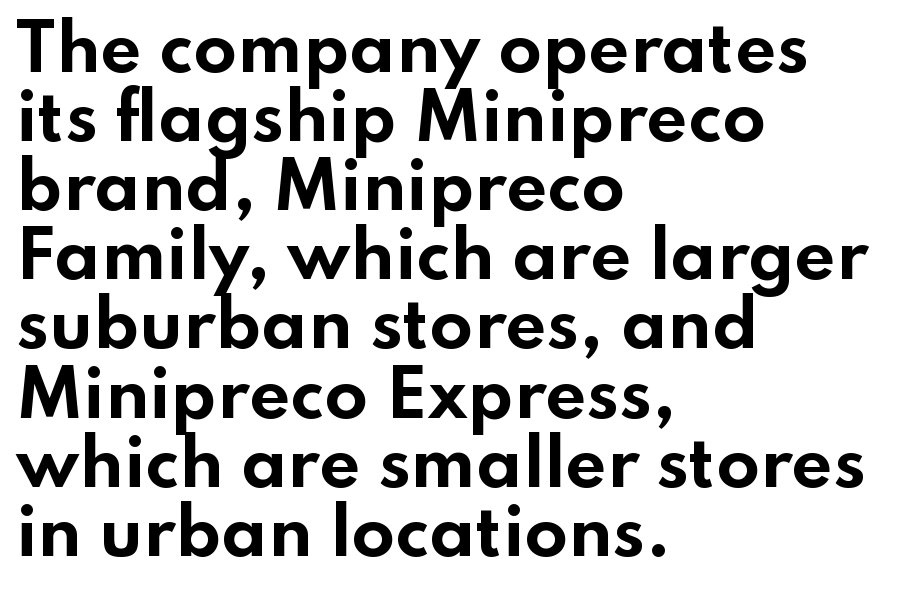
{"serif": "no", "italic": "no", "bold": "yes", "weight": "bold", "width": "wide", "stroke_contrast": "low", "x_height": "small", "monospaced": "no", "underline": "no", "align": "left", "line_spacing": "tight", "line_spacing_ratio": 1.08, "letter_spacing": "normal", "letter_spacing_em": 0.0, "glyph_px": 64}
